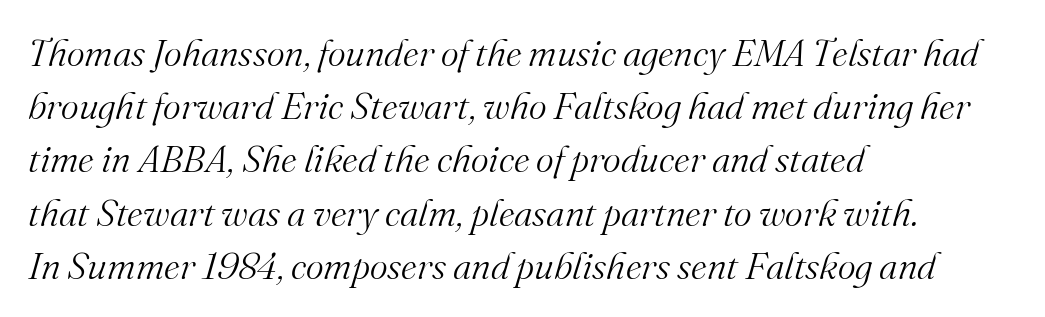
Students, observe: this is what conventionally led text looks like. The typography opts for an oblique posture over an upright one. The letters sit at their default tracking, neither squeezed nor spread. Look at the bottom of the vertical strokes: they flare into serifs here. No extra ink here — the face is not bold. Words float on clear page, feet unadorned.
